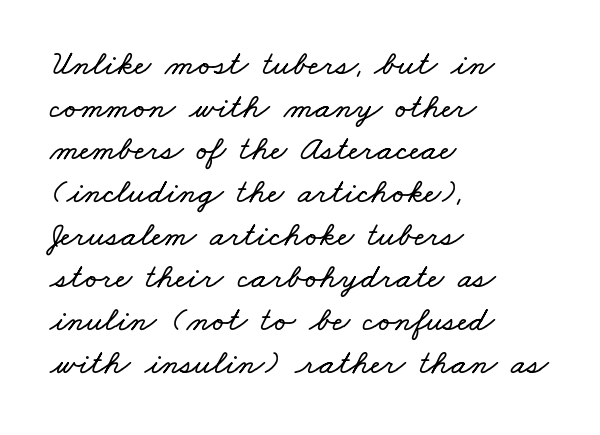
Q: Is the text underlined? A: No.
Q: How is the paragraph aligned? A: Left-aligned.
Q: Is the spacing between letters normal or unusually wide? A: Normal.
Q: Width (condensed, normal, or wide)? A: Wide.
Q: Stroke contrast? A: Low.
Q: x-height? A: Small.
Q: Monospaced? A: No.
